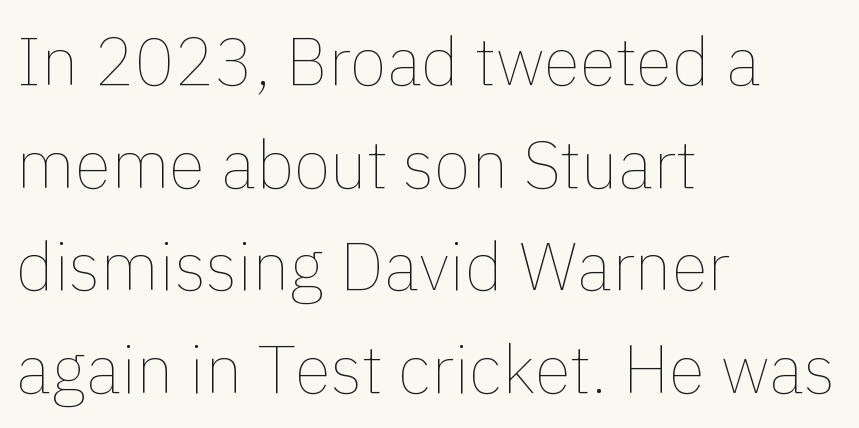
Q: Is the text bold? A: No.
Q: Is the text italic (slanted)? A: No, it is upright.
Q: Is the text underlined? A: No.
Q: How is the paragraph aligned? A: Left-aligned.
Q: Is the spacing between letters normal or unusually wide? A: Normal.
Q: Is the spacing between lines tight, normal or loose? A: Normal.
Q: Width (condensed, normal, or wide)? A: Normal.
Q: x-height? A: Medium.
Q: Monospaced? A: No.
